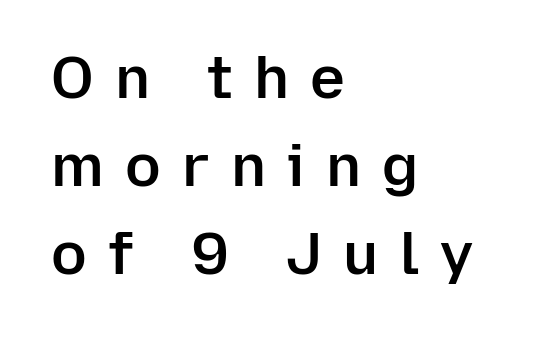
Q: Is the text bold? A: Semi-bold.
Q: Is the text italic (slanted)? A: No, it is upright.
Q: Is the typeface a serif or a sans-serif typeface? A: Sans-serif.
Q: Is the text underlined? A: No.
Q: How is the paragraph aligned? A: Left-aligned.
Q: Is the spacing between letters normal or unusually wide? A: Unusually wide.
Q: Is the spacing between lines tight, normal or loose? A: Normal.
Q: Width (condensed, normal, or wide)? A: Normal.
Q: Stroke contrast? A: Low.
Q: x-height? A: Medium.
Q: Monospaced? A: No.
